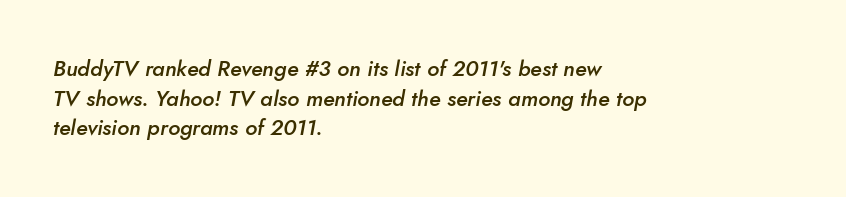
{"italic": "yes", "lean": "right", "slant_degrees": 10, "bold": "semi", "underline": "no", "align": "left", "line_spacing": "normal", "line_spacing_ratio": 1.35, "letter_spacing": "normal", "letter_spacing_em": 0.0, "glyph_px": 22}
